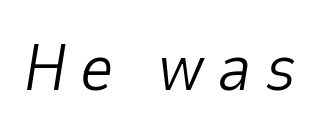
{"italic": "yes", "lean": "right", "slant_degrees": 9, "bold": "no", "weight": "light", "width": "normal", "stroke_contrast": "low", "x_height": "medium", "monospaced": "no", "underline": "no", "letter_spacing": "wide", "letter_spacing_em": 0.2, "glyph_px": 66}
